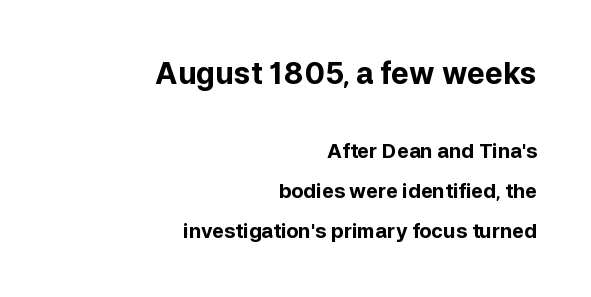
The image shows 30 px bold sans-serif type, upright; set right-aligned, loose line spacing (2.0x), normal letter spacing, not underlined; the first (top) block is 1.5x larger; low stroke contrast and a medium x-height.
